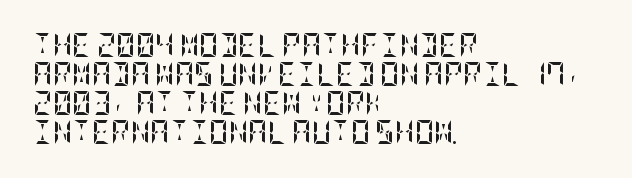
Bold? Absolutely — the strokes are thick and heavy. These lines are set flush left with a ragged right edge. Each row of text sits above clean, open space. There is no visible air inserted between adjacent glyphs. The type sits square on the baseline with zero lean.
